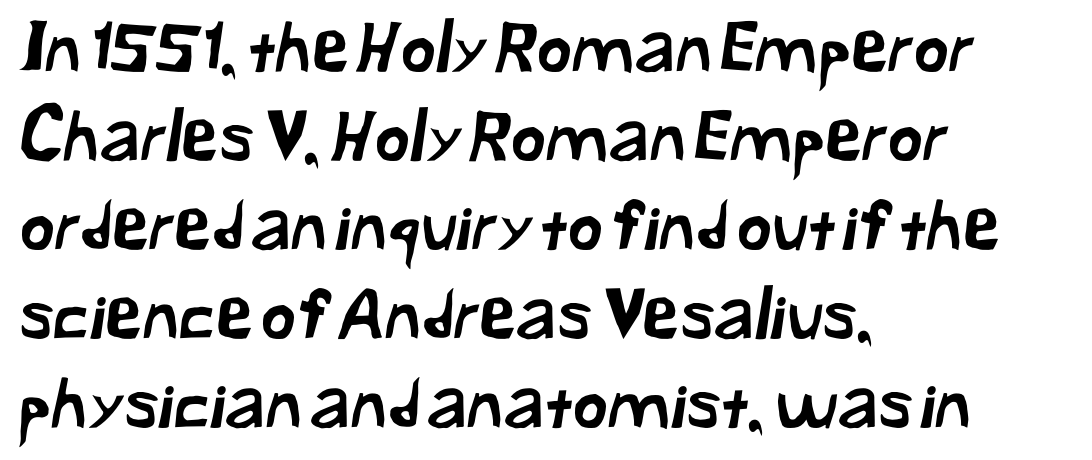
Q: Is the typeface a serif or a sans-serif typeface? A: Sans-serif.
Q: Is the text underlined? A: No.
Q: How is the paragraph aligned? A: Left-aligned.
Q: Is the spacing between letters normal or unusually wide? A: Normal.
Q: Is the spacing between lines tight, normal or loose? A: Normal.
Q: Width (condensed, normal, or wide)? A: Normal.
Q: Stroke contrast? A: Low.
Q: x-height? A: Medium.
Q: Monospaced? A: No.
